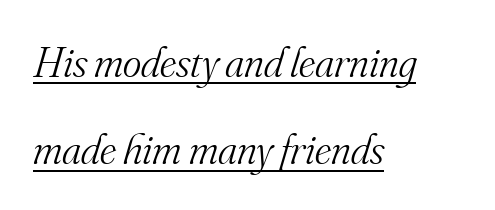
Q: Is the text bold? A: No.
Q: Is the text italic (slanted)? A: Yes, it leans right by about 16 degrees.
Q: Is the typeface a serif or a sans-serif typeface? A: Serif.
Q: Is the text underlined? A: Yes.
Q: How is the paragraph aligned? A: Left-aligned.
Q: Is the spacing between letters normal or unusually wide? A: Normal.
Q: Is the spacing between lines tight, normal or loose? A: Loose.
Q: Width (condensed, normal, or wide)? A: Normal.
Q: Stroke contrast? A: Medium.
Q: x-height? A: Small.
Q: Monospaced? A: No.
